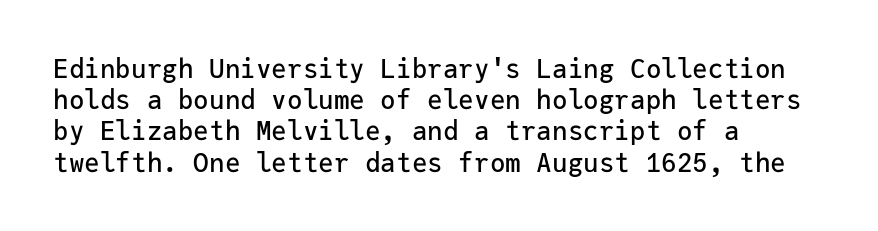
The image shows 26 px text type, upright; set left-aligned, line spacing 1.2x, normal letter spacing, not underlined.
